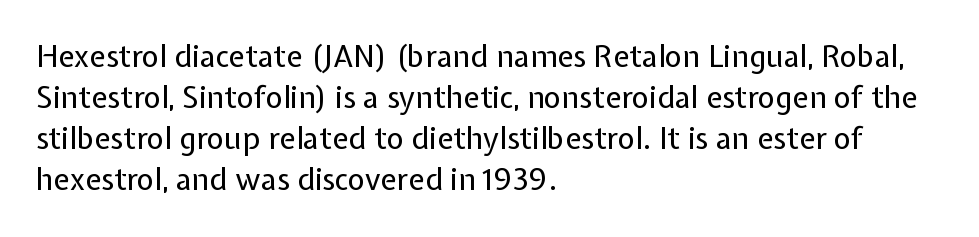
The block of text has a typical density, with ordinary space between rows. A quiet, ordinary-to-light weight characterises the typeface. Character widths vary here, with narrow letters taking less room than wide ones. The passage shown is not underscored anywhere. Italic: no, the glyphs are upright roman.
